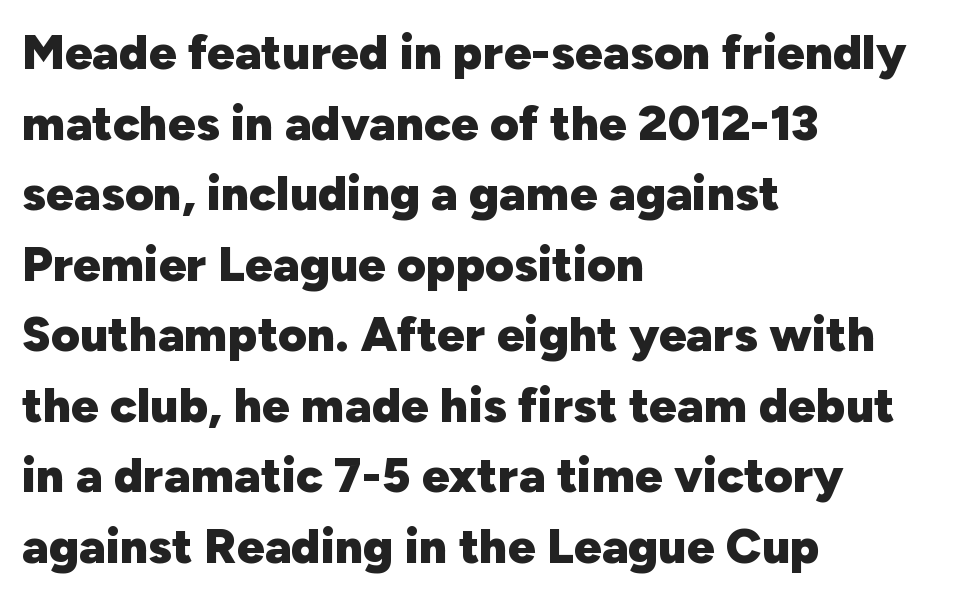
Q: Is the text bold? A: Yes.
Q: Is the text italic (slanted)? A: No, it is upright.
Q: Is the typeface a serif or a sans-serif typeface? A: Sans-serif.
Q: Is the text underlined? A: No.
Q: How is the paragraph aligned? A: Left-aligned.
Q: Is the spacing between letters normal or unusually wide? A: Normal.
Q: Is the spacing between lines tight, normal or loose? A: Normal.
Q: Width (condensed, normal, or wide)? A: Normal.
Q: Stroke contrast? A: Low.
Q: x-height? A: Medium.
Q: Monospaced? A: No.
